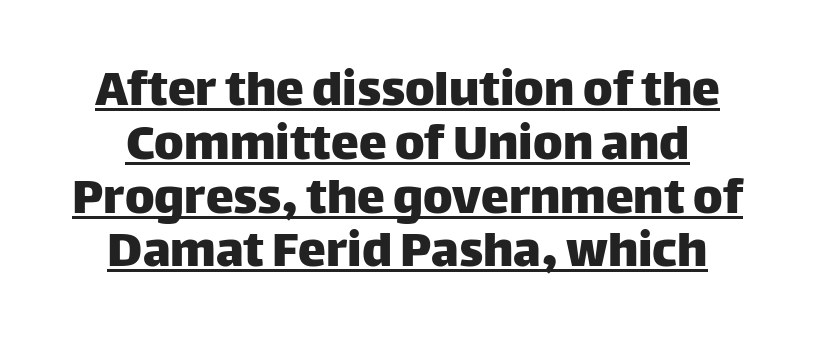
{"serif": "no", "italic": "no", "width": "normal", "stroke_contrast": "low", "x_height": "large", "monospaced": "no", "underline": "yes", "align": "center", "line_spacing": "tight", "line_spacing_ratio": 0.96, "letter_spacing": "normal", "letter_spacing_em": 0.0, "glyph_px": 56}
